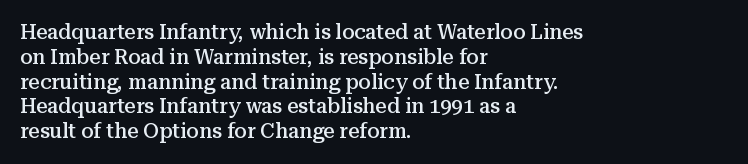
Where is the straight margin? On the left. These words are printed semibold, heavier than regular yet not bold. Designer's note — italics off, roman on. The space beneath each line is pristine and unruled. Words appear dense and cohesive because spacing is normal.
